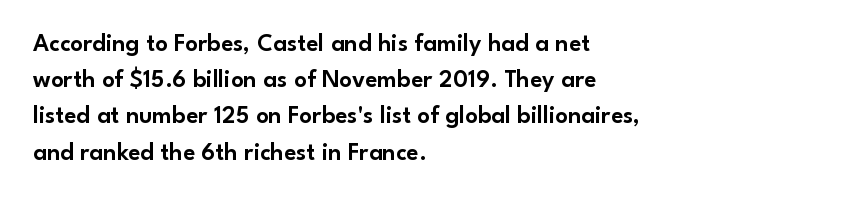
{"italic": "no", "underline": "no", "align": "left", "line_spacing": "normal", "line_spacing_ratio": 1.45, "letter_spacing": "normal", "letter_spacing_em": 0.0, "glyph_px": 25}
